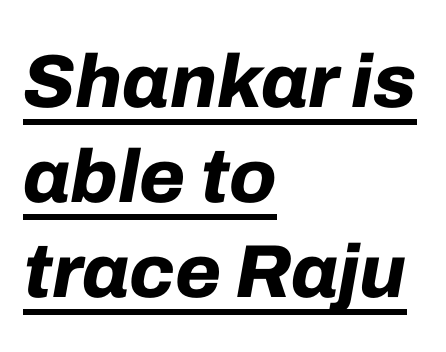
Q: Is the text bold? A: Yes.
Q: Is the text italic (slanted)? A: Yes, it leans right by about 10 degrees.
Q: Is the text underlined? A: Yes.
Q: How is the paragraph aligned? A: Left-aligned.
Q: Is the spacing between letters normal or unusually wide? A: Normal.
Q: Is the spacing between lines tight, normal or loose? A: Normal.
Q: Width (condensed, normal, or wide)? A: Normal.
Q: Stroke contrast? A: Low.
Q: x-height? A: Medium.
Q: Monospaced? A: No.
